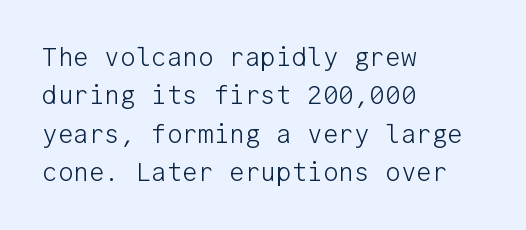
{"italic": "no", "bold": "no", "underline": "no", "align": "left", "line_spacing": "normal", "line_spacing_ratio": 1.48, "letter_spacing": "normal", "letter_spacing_em": 0.0, "glyph_px": 26}
